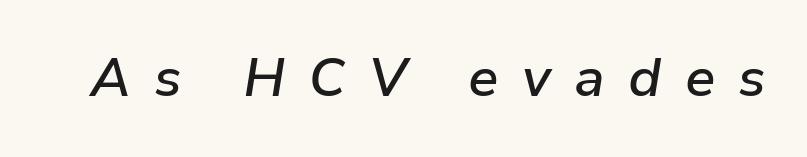
{"italic": "yes", "lean": "right", "slant_degrees": 9, "bold": "semi", "weight": "semibold", "width": "normal", "stroke_contrast": "low", "x_height": "medium", "monospaced": "no", "underline": "no", "letter_spacing": "wide", "letter_spacing_em": 0.43, "glyph_px": 54}
